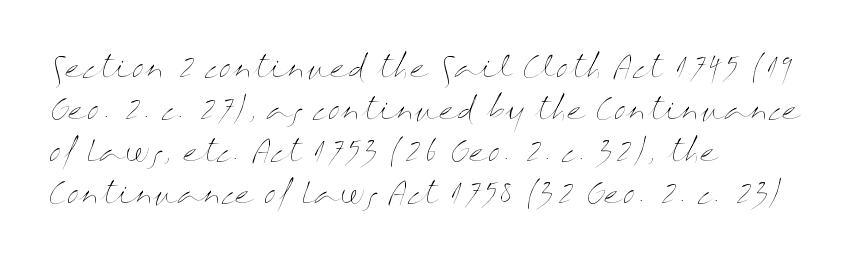
Q: Is the text bold? A: No.
Q: Is the text italic (slanted)? A: Yes.
Q: Is the text underlined? A: No.
Q: How is the paragraph aligned? A: Left-aligned.
Q: Is the spacing between letters normal or unusually wide? A: Normal.
Q: Is the spacing between lines tight, normal or loose? A: Normal.
Q: Width (condensed, normal, or wide)? A: Wide.
Q: Stroke contrast? A: Medium.
Q: x-height? A: Medium.
Q: Monospaced? A: No.
